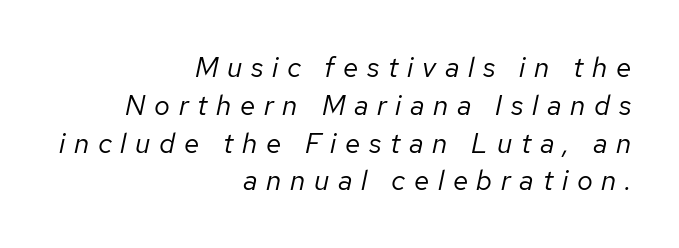
The image shows 28 px regular-weight type, italic (leaning right); set right-aligned, normal line spacing (1.35x), unusually wide letter spacing (+0.31 em), not underlined; low stroke contrast and a medium x-height.
